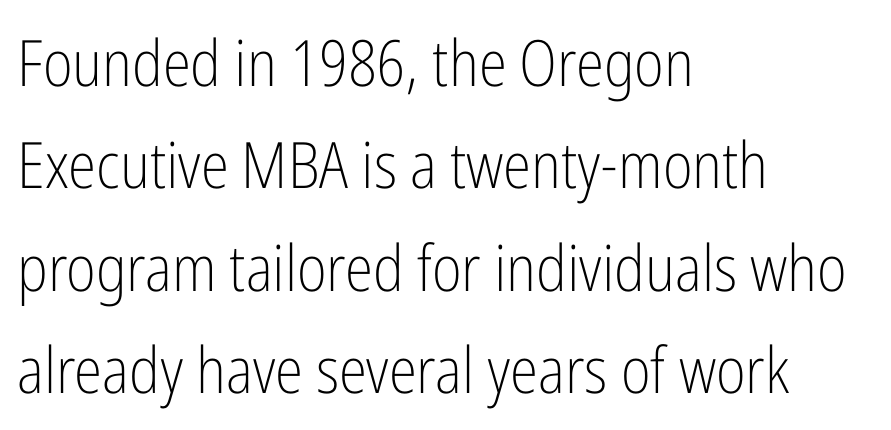
Regarding leading, the lines here are spaced in the standard way. Is this a heavy cut? Hardly; it is regular or lighter. You could not count columns in this text — the font is proportionally spaced. Characters remain perfectly vertical along every line. A typesetter would call this zero additional tracking.
